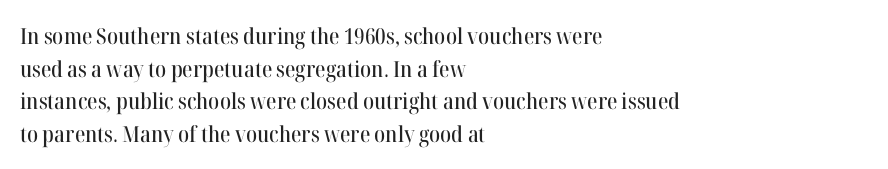
Q: Is the text italic (slanted)? A: No, it is upright.
Q: Is the text underlined? A: No.
Q: How is the paragraph aligned? A: Left-aligned.
Q: Is the spacing between letters normal or unusually wide? A: Normal.
Q: Is the spacing between lines tight, normal or loose? A: Normal.
